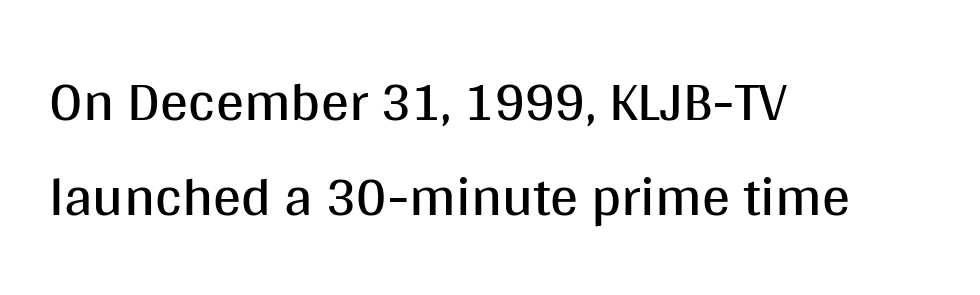
Nothing sits at the stroke ends, so this counts as sans-serif. Observe the ordinary spacing: letters are neighbours, not strangers. Has an underline been added? It has not. Upright lettering throughout.
